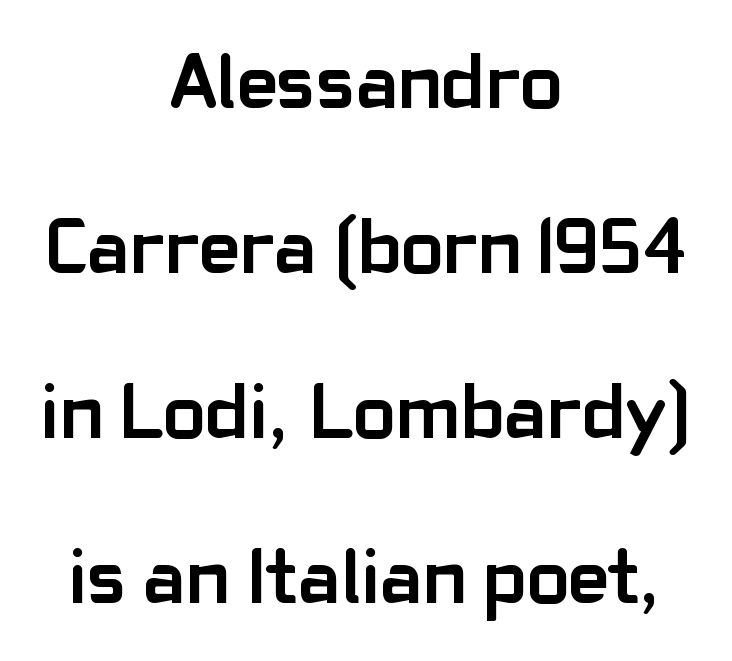
Inter-character spacing is left at the font's built-in metrics. Examine the stroke ends and you'll find no serifs. This is roman type, the default non-slanted kind. The passage shown stacks its lines with a broad gap. The glyphs are unaccompanied by any horizontal stroke below them.
